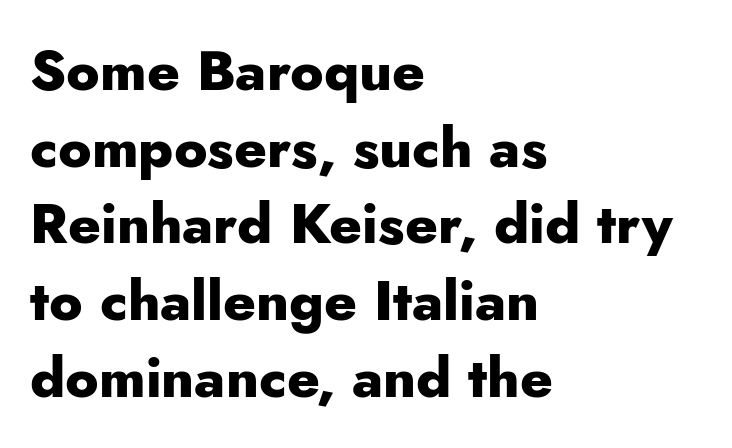
The image shows 56 px heavy sans-serif type, upright; set left-aligned, normal line spacing (1.37x), normal letter spacing, not underlined; low stroke contrast and a small x-height.
